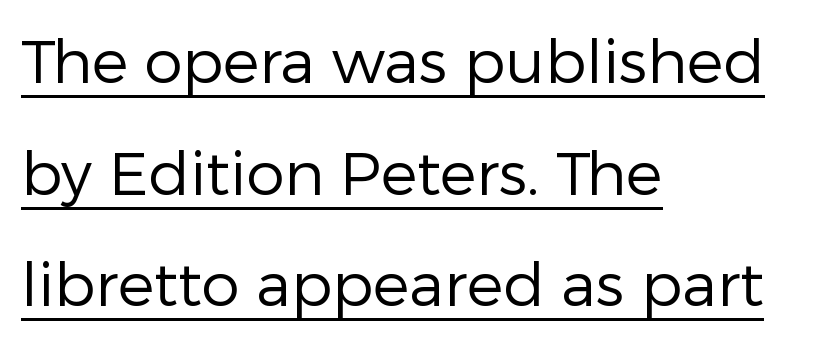
The image shows 61 px regular-weight sans-serif type, upright; set left-aligned, line spacing 1.83x, normal letter spacing, underlined; low stroke contrast and a medium x-height.
